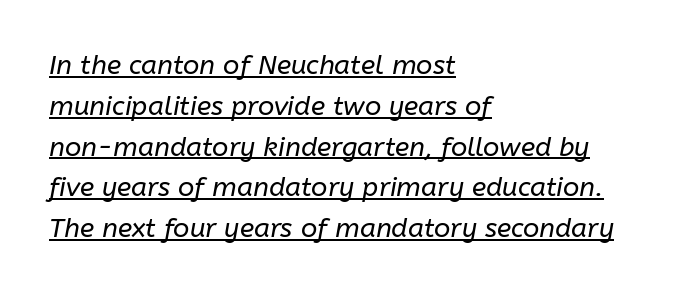
{"italic": "yes", "lean": "right", "slant_degrees": 10, "bold": "no", "underline": "yes", "align": "left", "line_spacing": "normal", "line_spacing_ratio": 1.51, "letter_spacing": "normal", "letter_spacing_em": 0.0, "glyph_px": 27}
